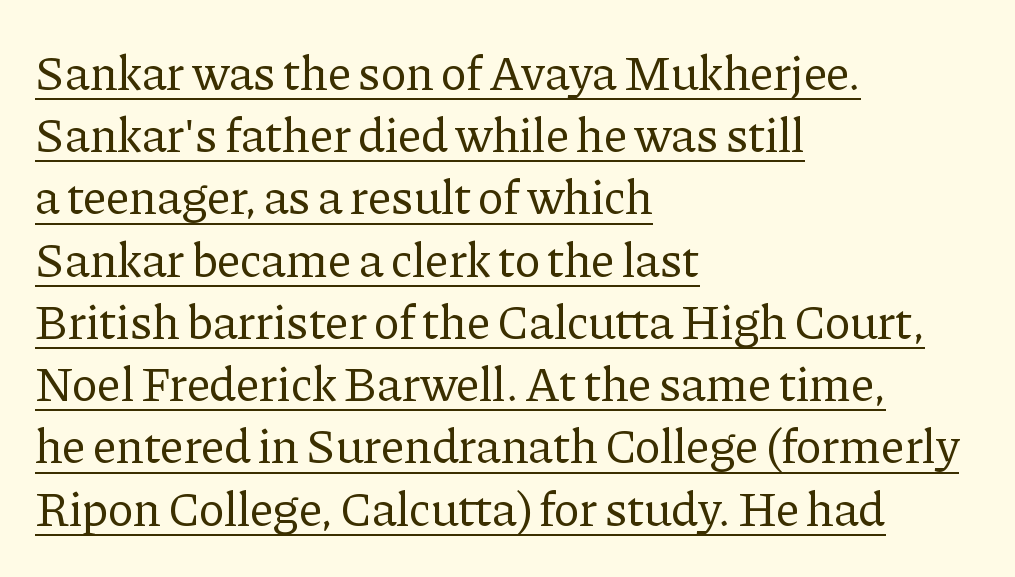
{"serif": "yes", "italic": "no", "bold": "no", "weight": "regular", "width": "normal", "stroke_contrast": "low", "x_height": "medium", "monospaced": "no", "underline": "yes", "align": "left", "line_spacing": "normal", "line_spacing_ratio": 1.27, "letter_spacing": "normal", "letter_spacing_em": 0.0, "glyph_px": 49}
